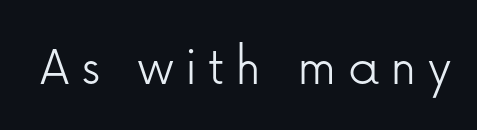
The letters carry no serifs — their stems end cleanly without finishing strokes. Letters have the restrained weight of plain body copy at most. Check the space under the baseline: it is left empty. Looks like regular typesetting: each glyph gets only the width it needs. The specimen reads as upright at a glance.
